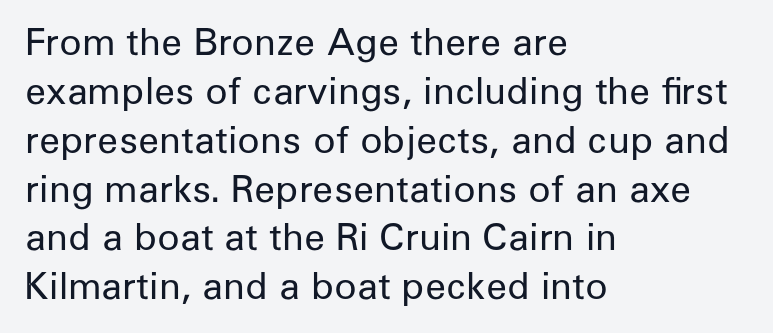
Q: Is the text bold? A: No.
Q: Is the text italic (slanted)? A: No, it is upright.
Q: Is the typeface a serif or a sans-serif typeface? A: Sans-serif.
Q: Is the text underlined? A: No.
Q: How is the paragraph aligned? A: Left-aligned.
Q: Is the spacing between letters normal or unusually wide? A: Normal.
Q: Is the spacing between lines tight, normal or loose? A: Normal.
Q: Width (condensed, normal, or wide)? A: Normal.
Q: Stroke contrast? A: Low.
Q: x-height? A: Medium.
Q: Monospaced? A: No.
